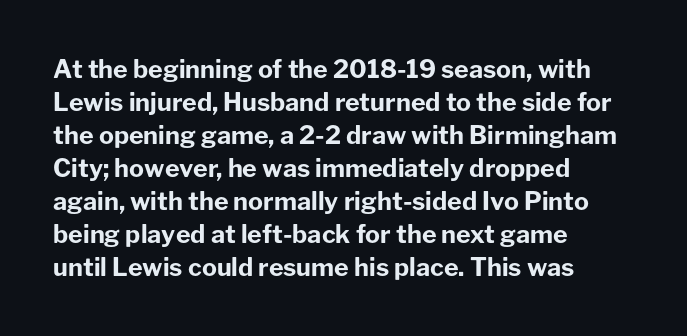
A full-strength bold gives these letters their thick strokes. The gaps between neighbouring characters are ordinary and unremarkable. The lines sit at an ordinary, default distance from one another. Descender tails drop into unmarked territory.
